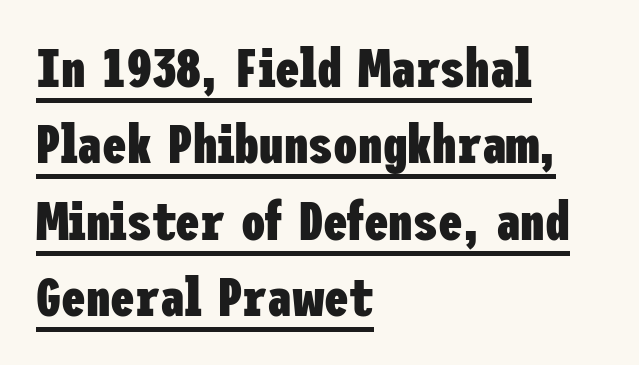
A typographer would call this underscored text. Nothing sits at the stroke ends, so this counts as sans-serif. Heavy-handed strokes throughout: this text is bold. These lines keep a tight, regular rhythm from letter to letter. A normal amount of white space separates one row of letters from the next. Every character sits straight up, as roman type does.
